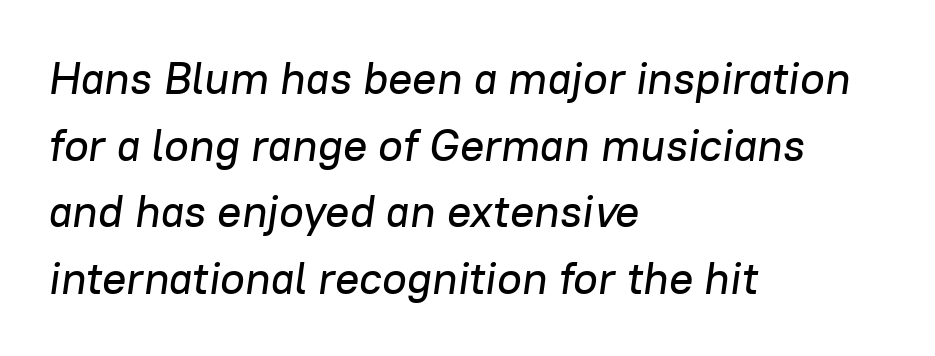
{"italic": "yes", "lean": "right", "slant_degrees": 8, "width": "normal", "stroke_contrast": "low", "x_height": "medium", "monospaced": "no", "underline": "no", "align": "left", "line_spacing": "normal", "line_spacing_ratio": 1.48, "letter_spacing": "normal", "letter_spacing_em": 0.0, "glyph_px": 45}
